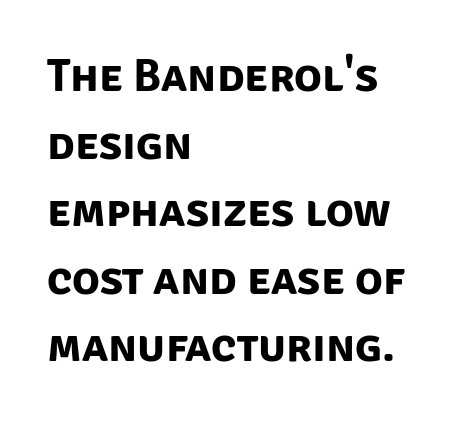
{"serif": "no", "bold": "yes", "weight": "bold", "width": "normal", "stroke_contrast": "low", "x_height": "large", "monospaced": "no", "underline": "no", "align": "left", "line_spacing": "normal", "line_spacing_ratio": 1.47, "letter_spacing": "normal", "letter_spacing_em": 0.0, "glyph_px": 46}
